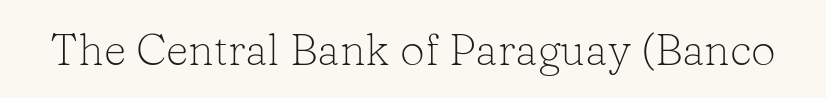
The image shows 44 px light serif type, upright; set normal letter spacing, not underlined; low stroke contrast and a medium x-height.
